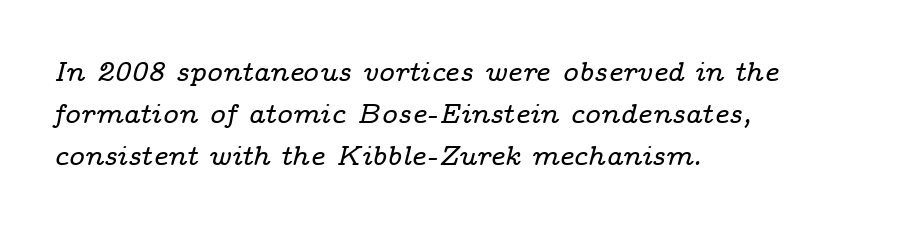
Every row of glyphs begins at an identical x-position on the left. You can tell it's italic because the verticals aren't actually vertical. Default kerning and tracking; the words read as compact shapes. The zone under the glyphs is completely vacant. Is there much room between lines? A standard amount, neither cramped nor airy.
